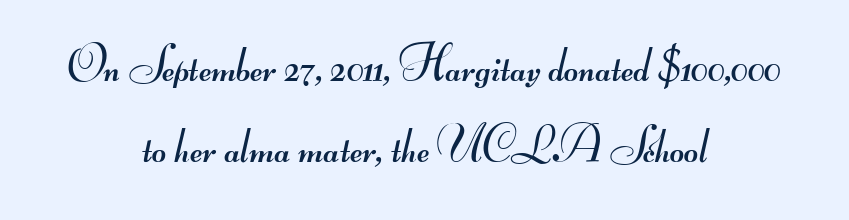
{"serif": "no", "bold": "no", "weight": "regular", "width": "wide", "stroke_contrast": "medium", "monospaced": "no", "underline": "no", "align": "center", "line_spacing": "normal", "line_spacing_ratio": 1.66, "letter_spacing": "normal", "letter_spacing_em": 0.0, "glyph_px": 49}
